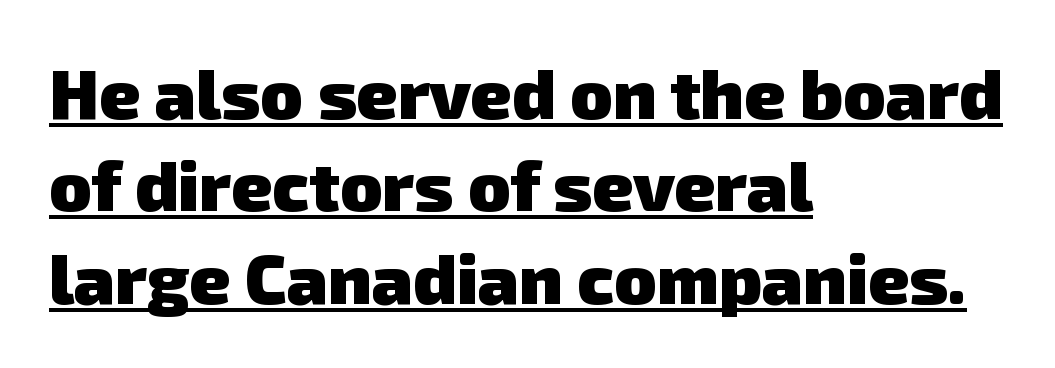
{"serif": "no", "bold": "yes", "weight": "heavy", "width": "normal", "stroke_contrast": "low", "x_height": "medium", "monospaced": "no", "underline": "yes", "align": "left", "line_spacing": "normal", "line_spacing_ratio": 1.32, "letter_spacing": "normal", "letter_spacing_em": 0.0, "glyph_px": 70}
